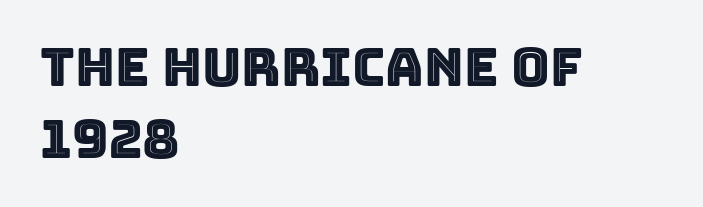
Whoever set this chose a conventional vertical rhythm. Does the lettering tilt? It doesn't — this is upright. Underline: absent. Does extra space separate the letters? No, they use regular spacing. The paragraph shown leans on its left margin. Is this a fixed-width face? No — the glyphs have proportional, varying widths.
